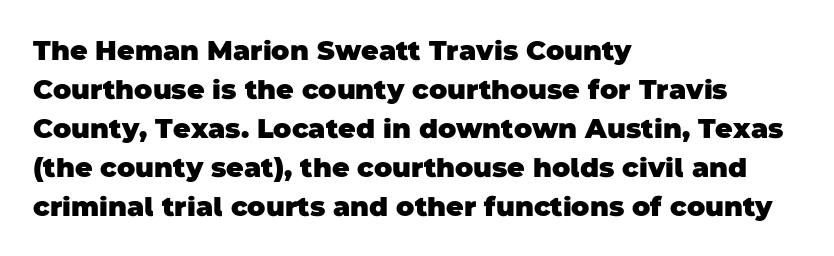
Check the space under the baseline: it is left empty. These lines sit exactly where default settings would place them. Its strokes are broad and dark, the hallmark of bold type. The compositor pushed each line to the left boundary.
